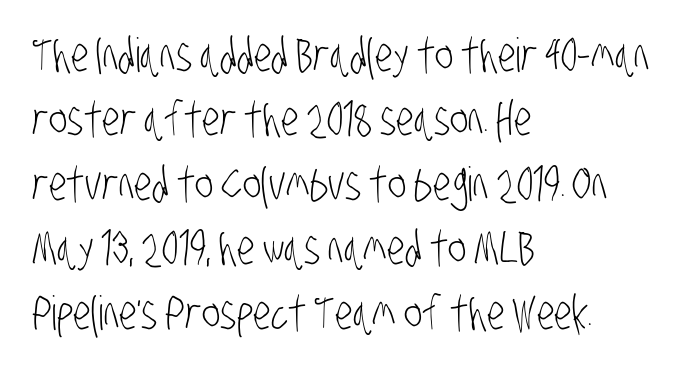
The image shows 47 px light, condensed sans-serif type; set left-aligned, normal line spacing (1.37x), normal letter spacing, not underlined; low stroke contrast and a large x-height.
